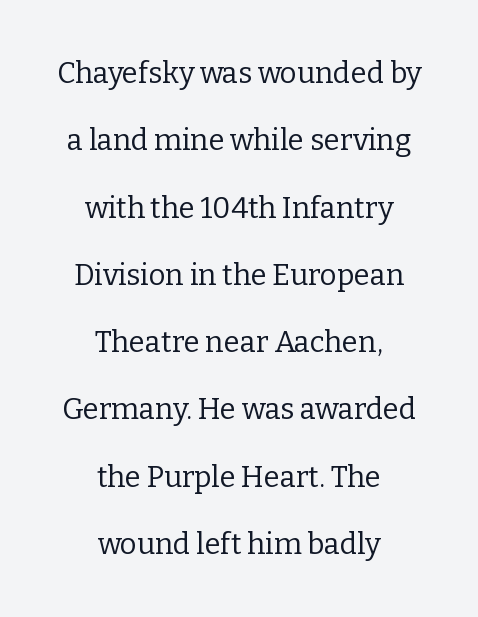
Q: Is the text bold? A: No.
Q: Is the text italic (slanted)? A: No, it is upright.
Q: Is the typeface a serif or a sans-serif typeface? A: Serif.
Q: Is the text underlined? A: No.
Q: How is the paragraph aligned? A: Centered.
Q: Is the spacing between letters normal or unusually wide? A: Normal.
Q: Is the spacing between lines tight, normal or loose? A: Loose.
Q: Width (condensed, normal, or wide)? A: Normal.
Q: Stroke contrast? A: Low.
Q: x-height? A: Medium.
Q: Monospaced? A: No.
